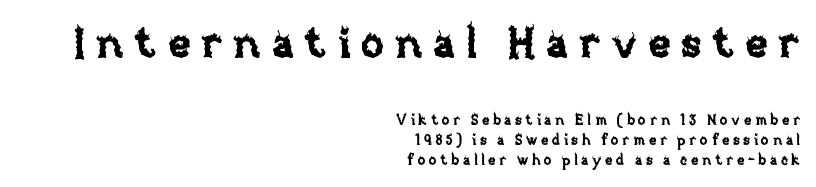
Q: Is the text italic (slanted)? A: No, it is upright.
Q: Is the text underlined? A: No.
Q: How is the paragraph aligned? A: Right-aligned.
Q: Is the spacing between letters normal or unusually wide? A: Unusually wide.
Q: Is the spacing between lines tight, normal or loose? A: Normal.
Q: Which block of text is set in a larger size, the first (top) or the second (bottom)? A: The first (top) one.
Q: Width (condensed, normal, or wide)? A: Normal.
Q: Stroke contrast? A: Low.
Q: x-height? A: Large.
Q: Monospaced? A: No.
